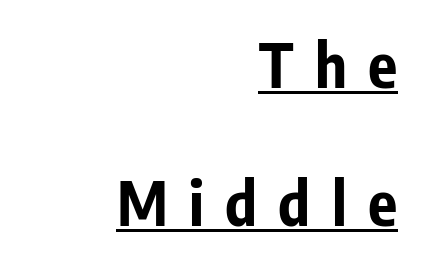
Q: Is the text bold? A: Yes.
Q: Is the text italic (slanted)? A: No, it is upright.
Q: Is the typeface a serif or a sans-serif typeface? A: Sans-serif.
Q: Is the text underlined? A: Yes.
Q: How is the paragraph aligned? A: Right-aligned.
Q: Is the spacing between letters normal or unusually wide? A: Unusually wide.
Q: Is the spacing between lines tight, normal or loose? A: Loose.
Q: Width (condensed, normal, or wide)? A: Condensed.
Q: Stroke contrast? A: Low.
Q: x-height? A: Medium.
Q: Monospaced? A: No.
